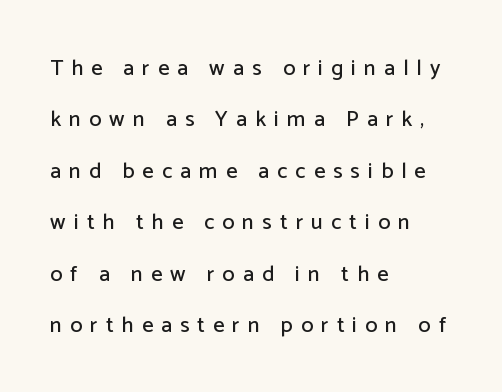
{"italic": "no", "underline": "no", "align": "left", "line_spacing": "loose", "line_spacing_ratio": 2.34, "letter_spacing": "wide", "letter_spacing_em": 0.37, "glyph_px": 22}
